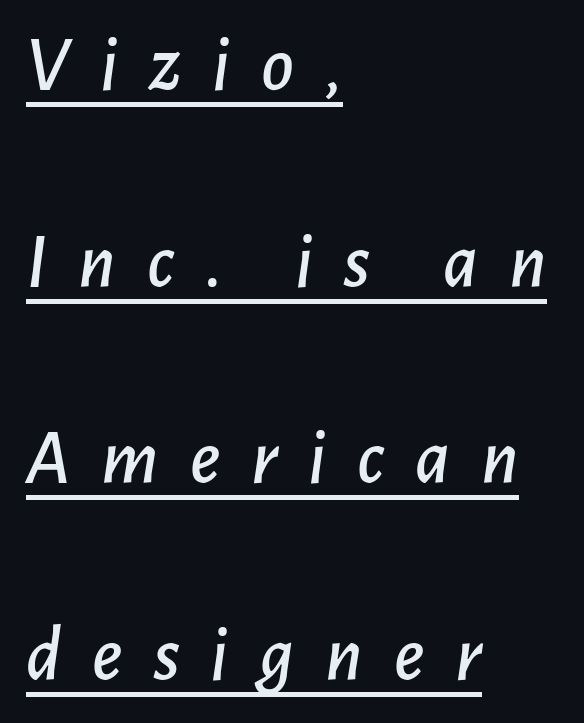
{"italic": "yes", "lean": "right", "slant_degrees": 7, "width": "normal", "stroke_contrast": "low", "x_height": "medium", "monospaced": "no", "underline": "yes", "align": "left", "line_spacing": "loose", "line_spacing_ratio": 2.49, "letter_spacing": "wide", "letter_spacing_em": 0.39, "glyph_px": 79}
